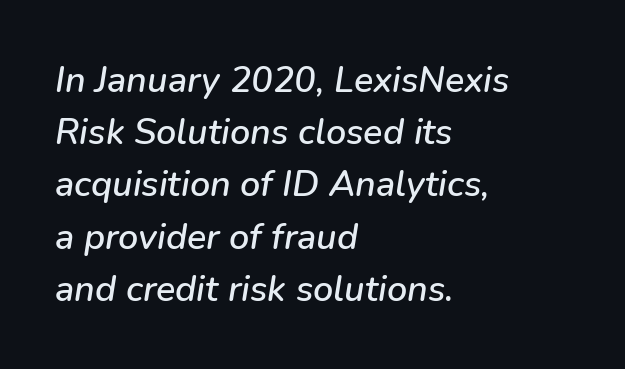
Honestly, the row spacing looks completely unremarkable. The rendering anchors every line to the left-hand side. Is this a fixed-width face? No — the glyphs have proportional, varying widths. Plain, unruled lines of type.
